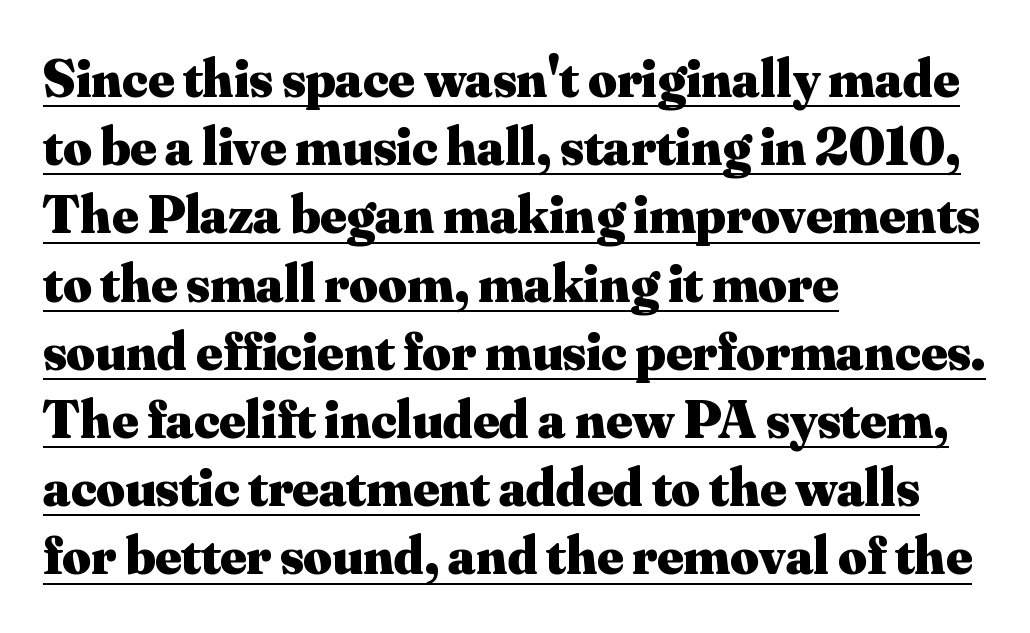
{"serif": "yes", "italic": "no", "bold": "yes", "weight": "heavy", "width": "normal", "stroke_contrast": "medium", "x_height": "small", "monospaced": "no", "underline": "yes", "align": "left", "line_spacing_ratio": 1.24, "letter_spacing": "normal", "letter_spacing_em": 0.0, "glyph_px": 55}
